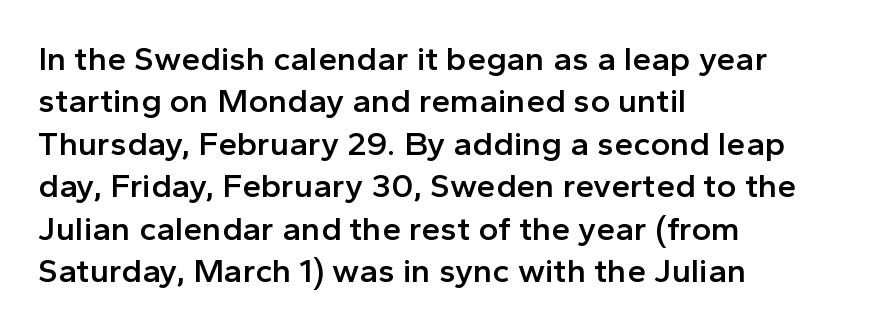
{"serif": "no", "italic": "no", "bold": "semi", "weight": "semibold", "width": "normal", "x_height": "medium", "monospaced": "no", "underline": "no", "align": "left", "line_spacing": "normal", "line_spacing_ratio": 1.25, "letter_spacing": "normal", "letter_spacing_em": 0.0, "glyph_px": 34}
